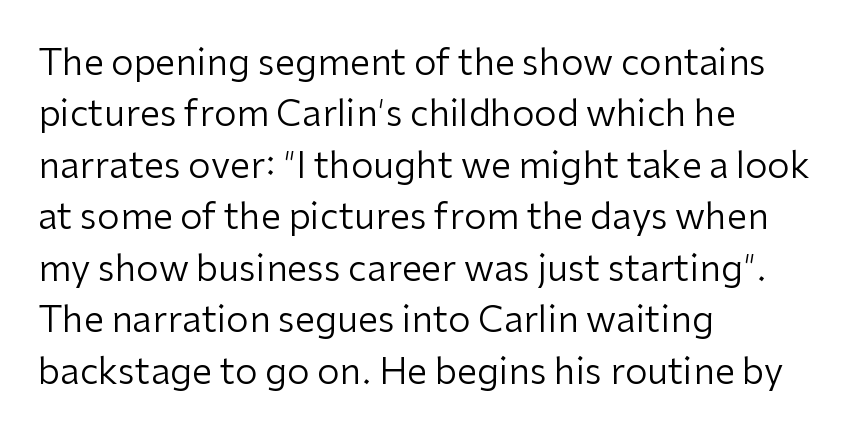
Nope, no serifs anywhere on these letters. Between one letter and the next there's only the usual sliver of space. Unlike italic type, these characters show no tilt at all. The designer left line spacing at the default. The lines in this sample share a left origin and differ only in where they stop.
